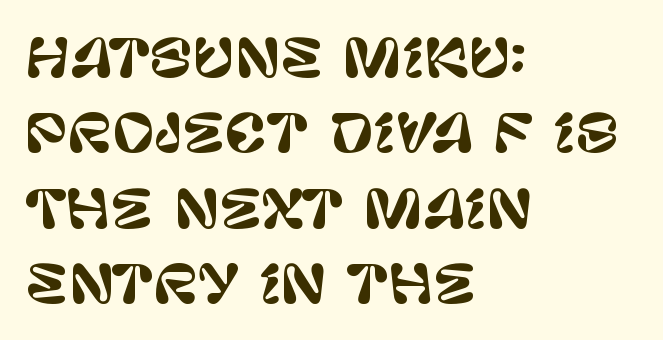
Q: Is the text italic (slanted)? A: Yes.
Q: Is the typeface a serif or a sans-serif typeface? A: Sans-serif.
Q: Is the text underlined? A: No.
Q: How is the paragraph aligned? A: Left-aligned.
Q: Is the spacing between letters normal or unusually wide? A: Normal.
Q: Is the spacing between lines tight, normal or loose? A: Normal.
Q: Width (condensed, normal, or wide)? A: Normal.
Q: Stroke contrast? A: Low.
Q: x-height? A: Large.
Q: Monospaced? A: No.
